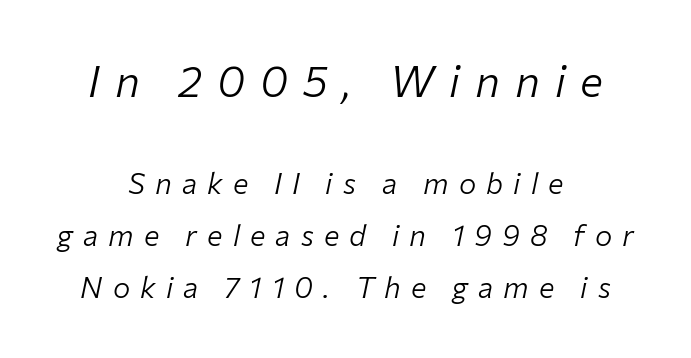
The image shows 43 px light type, italic (leaning right); set centered, line spacing 1.79x, unusually wide letter spacing (+0.35 em), not underlined; the first (top) block is 1.48x larger; low stroke contrast and a medium x-height.
